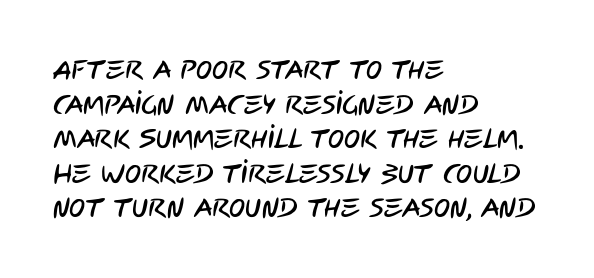
{"underline": "no", "align": "left", "line_spacing": "normal", "line_spacing_ratio": 1.28, "letter_spacing": "normal", "letter_spacing_em": 0.0, "glyph_px": 27}
